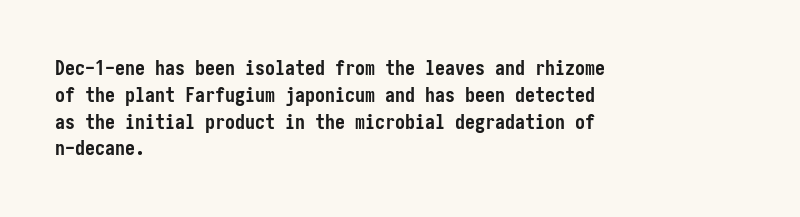
It's the straight-up-and-down kind of type. The letters sit at their default tracking, neither squeezed nor spread. Line starts are locked; line ends wander. This is heavy type, rendered in bold. Baseline-to-baseline distance is the conventional proportion of letter height.
